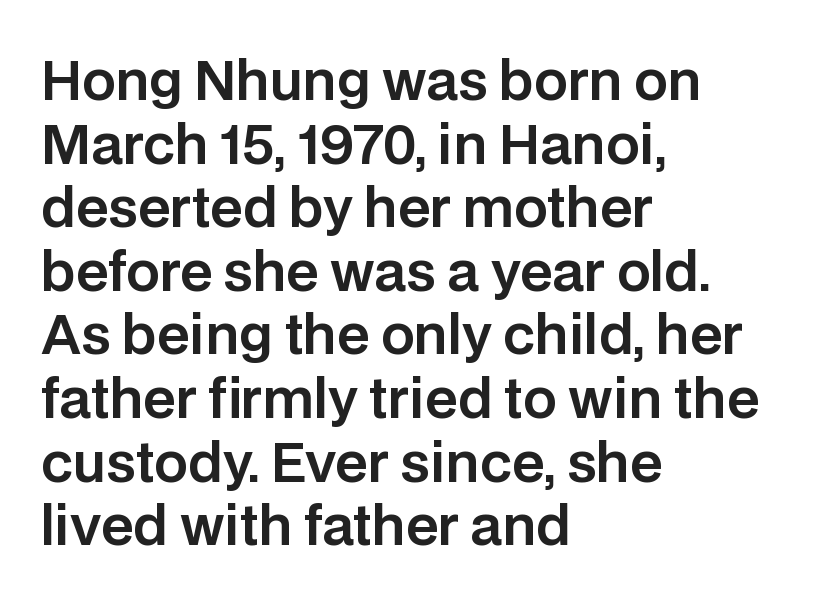
Q: Is the text italic (slanted)? A: No, it is upright.
Q: Is the typeface a serif or a sans-serif typeface? A: Sans-serif.
Q: Is the text underlined? A: No.
Q: How is the paragraph aligned? A: Left-aligned.
Q: Is the spacing between letters normal or unusually wide? A: Normal.
Q: Width (condensed, normal, or wide)? A: Normal.
Q: Stroke contrast? A: Low.
Q: x-height? A: Large.
Q: Monospaced? A: No.
